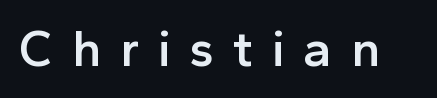
Compared with an ordinary text face, these strokes are moderately heavier — a semibold. Type style note: lacks serifs. Varying glyph widths throughout — classic text-font behaviour. Beneath every word, the page is bare.
